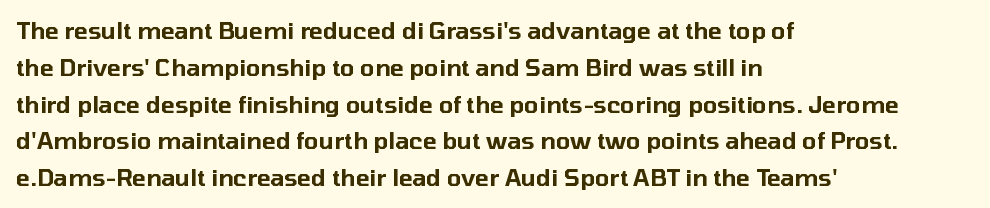
The image shows 23 px text type, upright; set left-aligned, normal line spacing (1.6x), normal letter spacing, not underlined.
